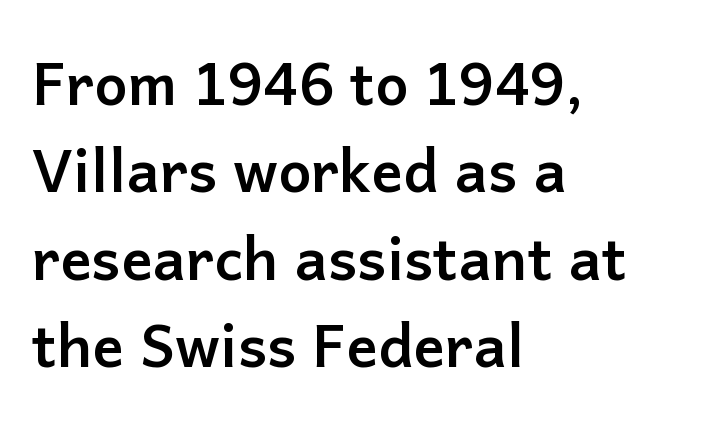
The image shows 59 px semibold sans-serif type, upright; set left-aligned, normal line spacing (1.48x), normal letter spacing, not underlined; low stroke contrast and a medium x-height.
